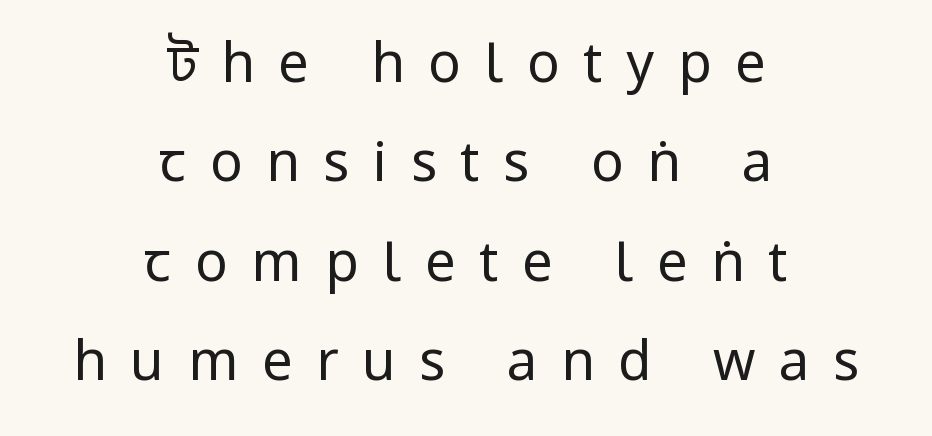
The image shows 54 px regular-weight, condensed sans-serif type, upright; set centered, line spacing 1.84x, unusually wide letter spacing (+0.44 em), not underlined; low stroke contrast and a large x-height.
